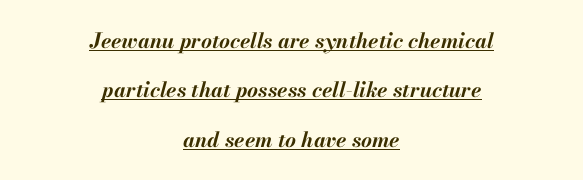
Somebody hit Ctrl+U on this one — the words are underlined. Chunky letters — that's bold for sure. Inter-character spacing is left at the font's built-in metrics. In terms of leading, this rendering errs on the spacious side.
